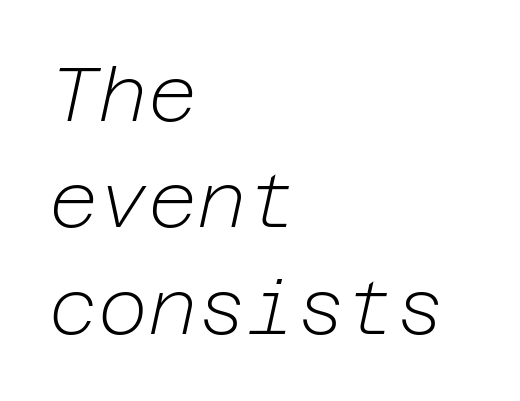
Heaviness? Minimal to ordinary, like unemphasized prose. Evenly set lines give the paragraph a standard silhouette. The passage shown is not underscored anywhere. Typeset ragged right — the left edge is the straight one.
